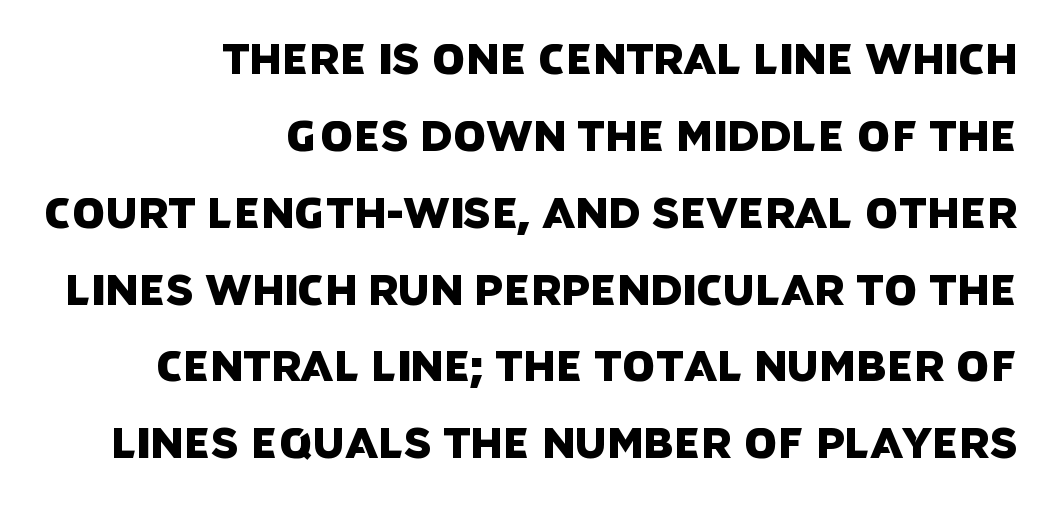
The image shows 42 px sans-serif type; set right-aligned, line spacing 1.83x, normal letter spacing, not underlined; low stroke contrast and a large x-height.
